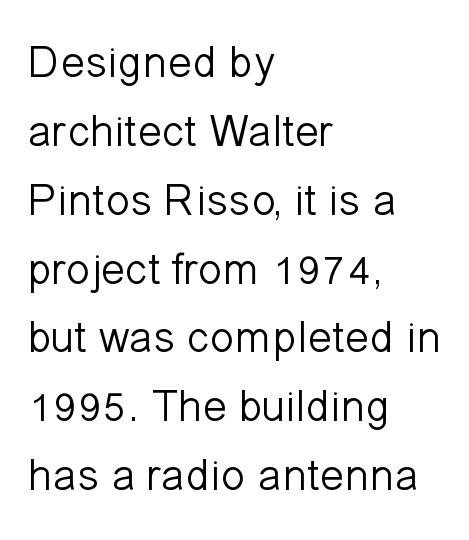
{"serif": "no", "italic": "no", "bold": "no", "weight": "light", "width": "normal", "stroke_contrast": "low", "x_height": "medium", "monospaced": "no", "underline": "no", "align": "left", "line_spacing": "normal", "line_spacing_ratio": 1.53, "letter_spacing": "normal", "letter_spacing_em": 0.0, "glyph_px": 45}
